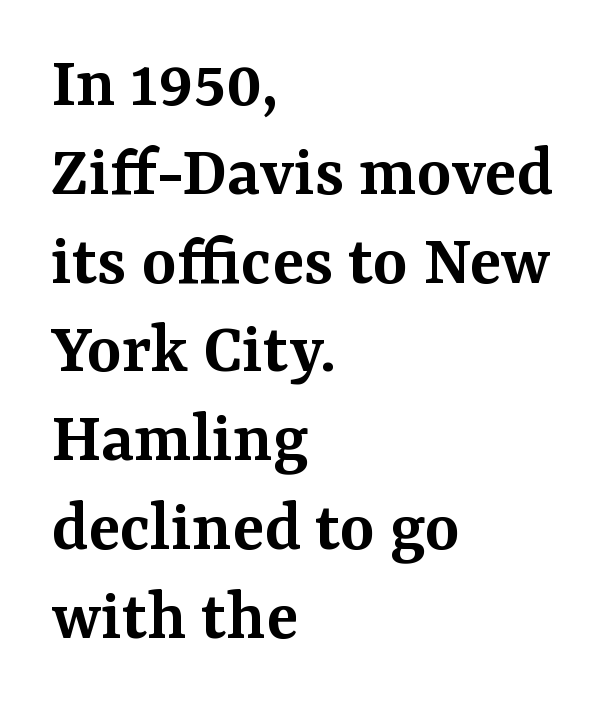
The image shows 74 px semibold serif type, upright; set left-aligned, line spacing 1.2x, normal letter spacing, not underlined; medium stroke contrast and a medium x-height.
